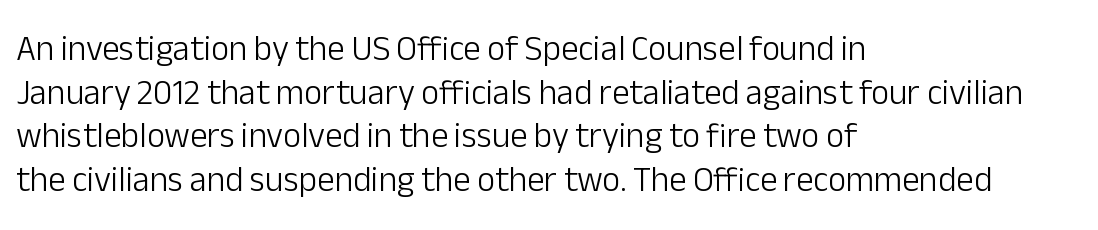
The typeface has the unassuming heft of standard copy or less. Caption: standard tracking, unaltered. A typesetter would label this face a sans. The letters stand upright; this is a roman face.
